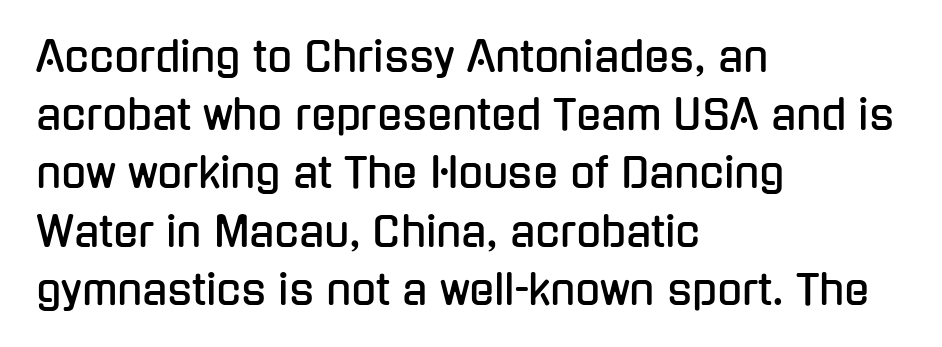
Q: Is the text italic (slanted)? A: No, it is upright.
Q: Is the typeface a serif or a sans-serif typeface? A: Sans-serif.
Q: Is the text underlined? A: No.
Q: How is the paragraph aligned? A: Left-aligned.
Q: Is the spacing between letters normal or unusually wide? A: Normal.
Q: Is the spacing between lines tight, normal or loose? A: Normal.
Q: Width (condensed, normal, or wide)? A: Condensed.
Q: Stroke contrast? A: Low.
Q: x-height? A: Medium.
Q: Monospaced? A: No.
